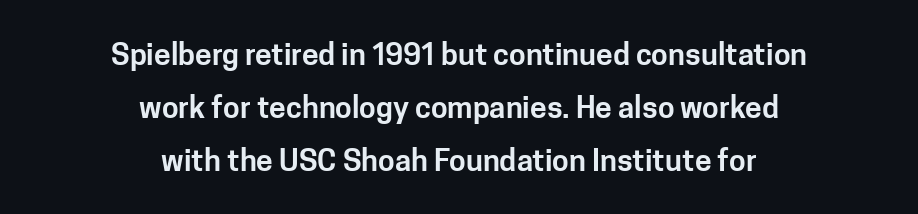
{"serif": "no", "italic": "no", "width": "normal", "stroke_contrast": "low", "x_height": "medium", "monospaced": "no", "underline": "no", "align": "center", "line_spacing_ratio": 1.76, "letter_spacing": "normal", "letter_spacing_em": 0.0, "glyph_px": 30}
